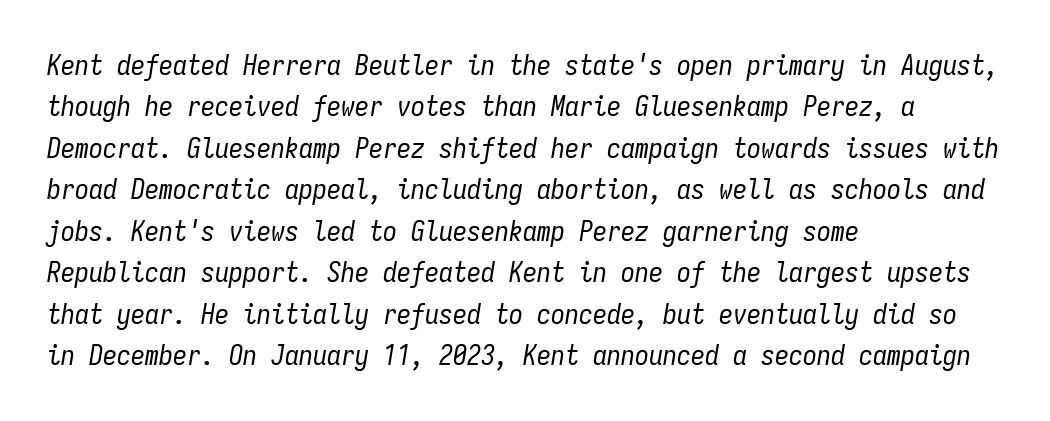
{"italic": "yes", "lean": "right", "slant_degrees": 9, "bold": "no", "weight": "regular", "width": "condensed", "stroke_contrast": "low", "x_height": "medium", "monospaced": "yes", "underline": "no", "align": "left", "line_spacing": "normal", "line_spacing_ratio": 1.48, "letter_spacing": "normal", "letter_spacing_em": 0.0, "glyph_px": 28}
